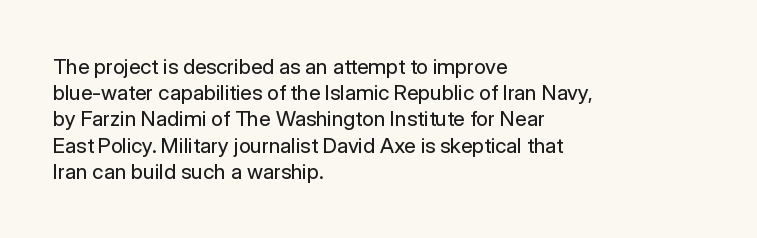
Q: Is the text bold? A: No.
Q: Is the text italic (slanted)? A: No, it is upright.
Q: Is the text underlined? A: No.
Q: How is the paragraph aligned? A: Left-aligned.
Q: Is the spacing between letters normal or unusually wide? A: Normal.
Q: Is the spacing between lines tight, normal or loose? A: Normal.
